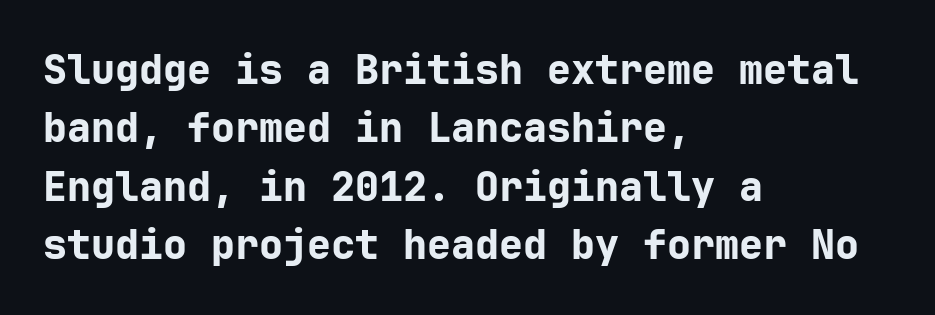
Q: Is the text bold? A: Yes.
Q: Is the text italic (slanted)? A: No, it is upright.
Q: Is the typeface a serif or a sans-serif typeface? A: Sans-serif.
Q: Is the text underlined? A: No.
Q: How is the paragraph aligned? A: Left-aligned.
Q: Is the spacing between letters normal or unusually wide? A: Normal.
Q: Is the spacing between lines tight, normal or loose? A: Normal.
Q: Width (condensed, normal, or wide)? A: Normal.
Q: Stroke contrast? A: Low.
Q: x-height? A: Medium.
